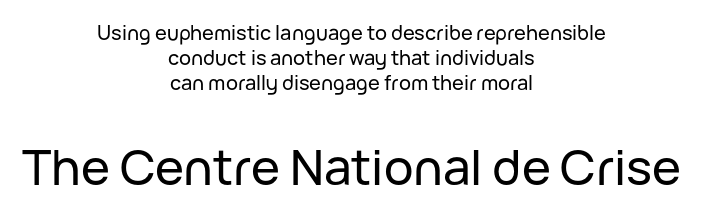
Q: Is the text italic (slanted)? A: No, it is upright.
Q: Is the typeface a serif or a sans-serif typeface? A: Sans-serif.
Q: Is the text underlined? A: No.
Q: How is the paragraph aligned? A: Centered.
Q: Is the spacing between letters normal or unusually wide? A: Normal.
Q: Which block of text is set in a larger size, the first (top) or the second (bottom)? A: The second (bottom) one.
Q: Width (condensed, normal, or wide)? A: Normal.
Q: Stroke contrast? A: Low.
Q: x-height? A: Medium.
Q: Monospaced? A: No.
